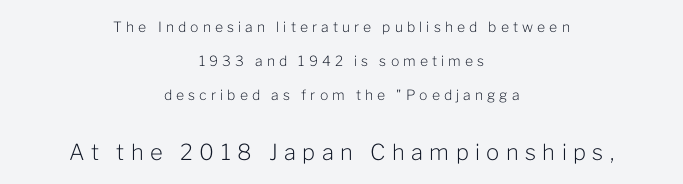
The image shows 22 px text type, upright; set centered, loose line spacing (2.43x), unusually wide letter spacing (+0.29 em), not underlined; the second (bottom) block is 1.57x larger.
